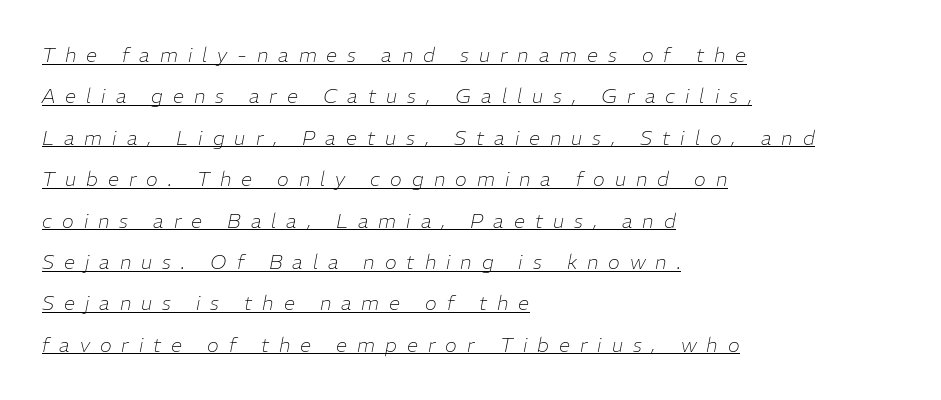
Q: Is the text bold? A: No.
Q: Is the text italic (slanted)? A: Yes, it leans right by about 11 degrees.
Q: Is the text underlined? A: Yes.
Q: How is the paragraph aligned? A: Left-aligned.
Q: Is the spacing between letters normal or unusually wide? A: Unusually wide.
Q: Is the spacing between lines tight, normal or loose? A: Loose.
